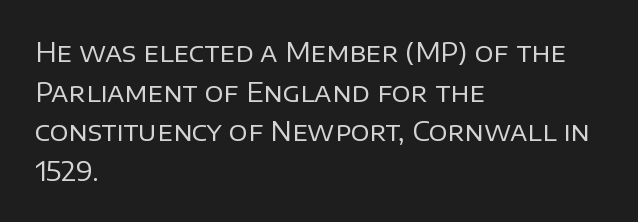
The block of text has a typical density, with ordinary space between rows. The line texture is even and compact thanks to regular tracking. Nothing heavy about these letters — not bold at all. Which margin do the lines hug? The left one — the right edge is uneven.
